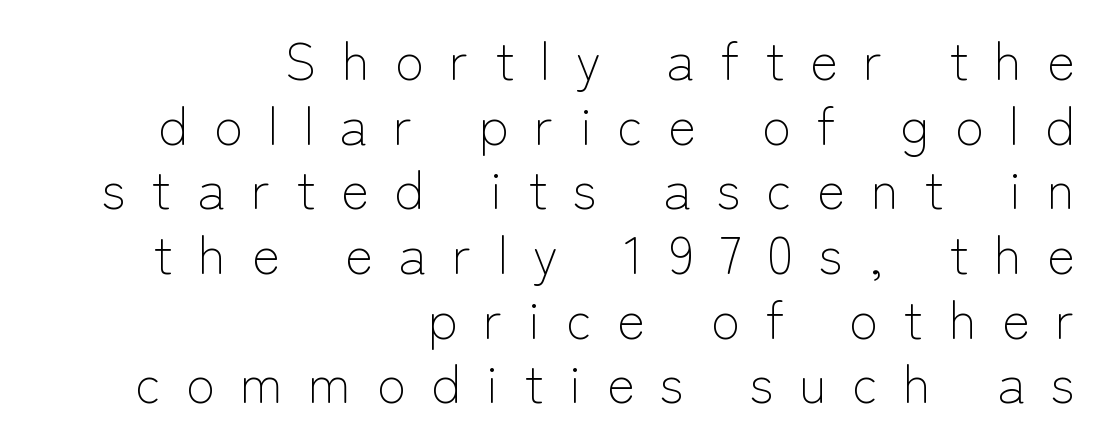
Unlike a traditional serif, this face leaves its strokes unadorned. Stems here are at most as thick as an everyday book face. Style check: upright. Each letter keeps its own natural width here, so spacing adapts to shape. Observe the wide spacing: letters keep a clear distance from each other.
